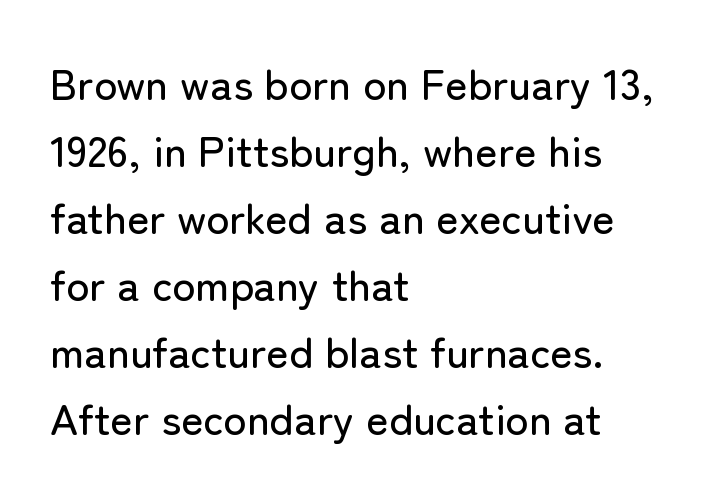
{"serif": "no", "italic": "no", "width": "normal", "stroke_contrast": "low", "x_height": "medium", "monospaced": "no", "underline": "no", "align": "left", "line_spacing": "normal", "line_spacing_ratio": 1.56, "letter_spacing": "normal", "letter_spacing_em": 0.0, "glyph_px": 43}
